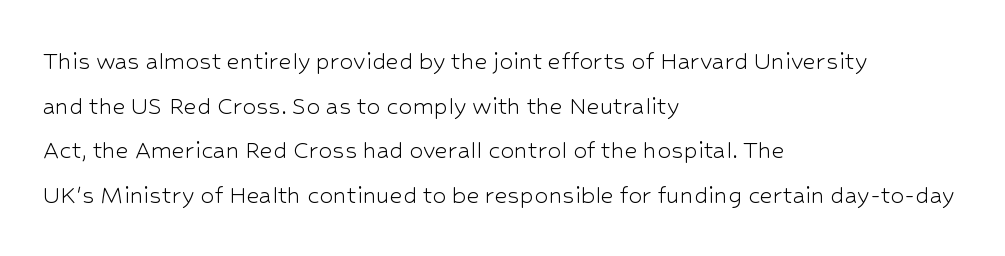
The image shows 28 px light sans-serif type, upright; set left-aligned, normal line spacing (1.59x), normal letter spacing, not underlined; low stroke contrast and a medium x-height.
